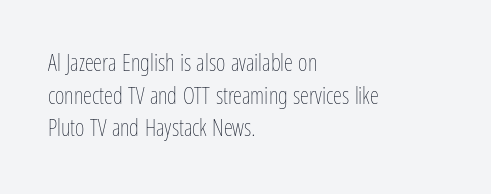
The image shows 23 px text type, upright; set left-aligned, normal line spacing (1.42x), normal letter spacing, not underlined.
